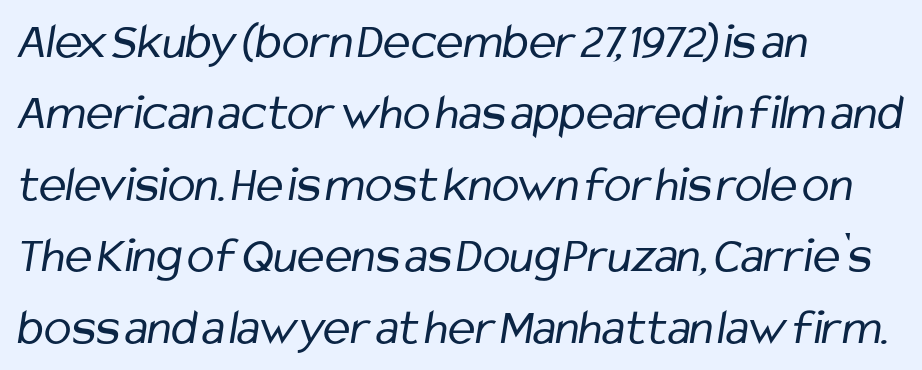
The image shows 51 px regular-weight, condensed sans-serif type; set left-aligned, normal line spacing (1.4x), normal letter spacing, not underlined; low stroke contrast and a medium x-height.
